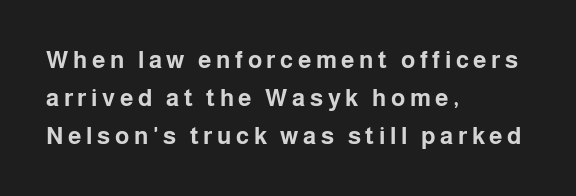
The image shows 24 px bold type, upright; set left-aligned, normal line spacing (1.58x), not underlined.
